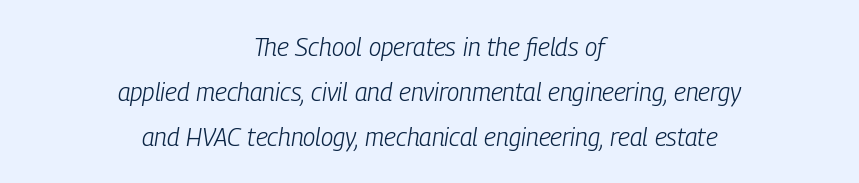
Q: Is the text bold? A: No.
Q: Is the text italic (slanted)? A: Yes, it leans right by about 9 degrees.
Q: Is the text underlined? A: No.
Q: How is the paragraph aligned? A: Centered.
Q: Is the spacing between letters normal or unusually wide? A: Normal.
